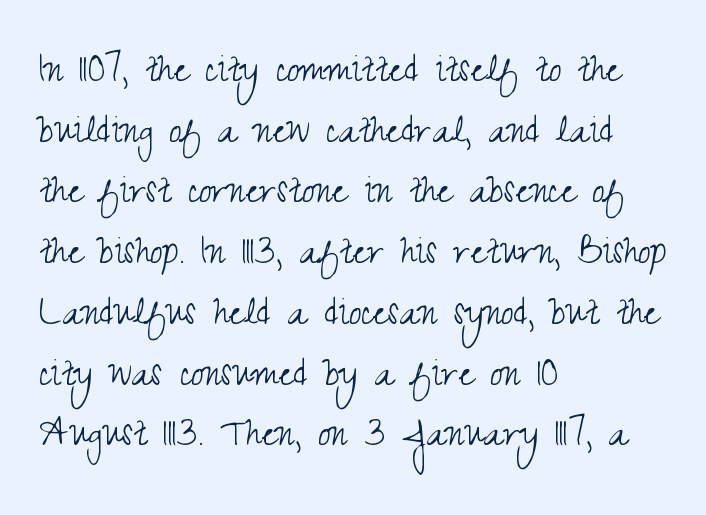
The image shows 45 px light, condensed sans-serif type, upright; set left-aligned, normal line spacing (1.35x), normal letter spacing, not underlined; medium stroke contrast and a small x-height.
